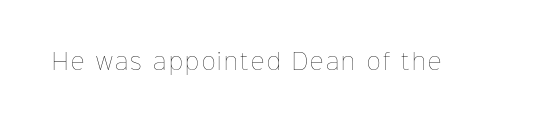
Nope, not italic — everything's standing straight. Weight: regular or lighter. This rendering features lettering with no underline.
